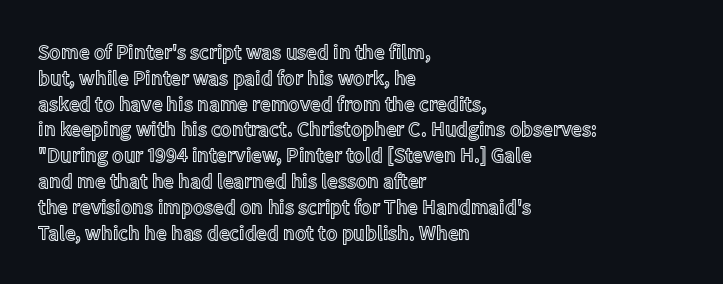
The image shows 21 px text type, upright; set left-aligned, line spacing 1.23x, normal letter spacing, not underlined.
